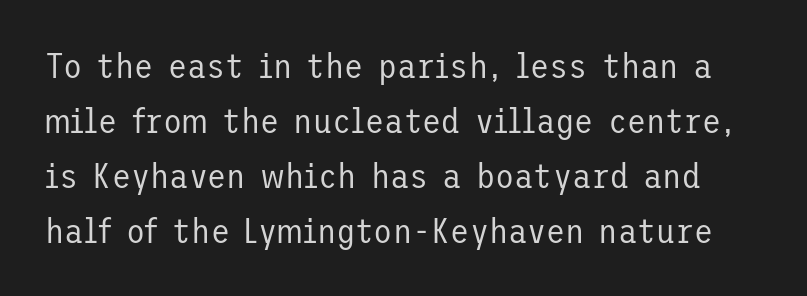
The passage shown stacks its lines at a standard gap. Summary of weight: not heavy and not bold. Style check: upright. In terms of letterform style, serifs are entirely absent. Words float on clear page, feet unadorned. Tracking here is standard; glyphs follow each other at the usual distance.
